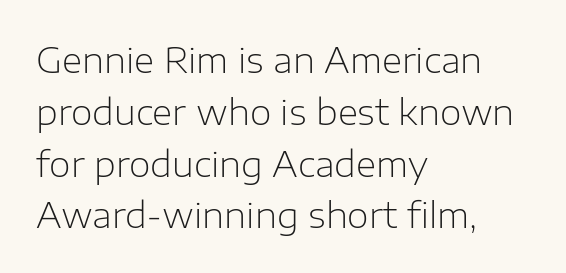
Unbolded letterforms with no extra heft. The face used here is a sans, in the tradition of grotesques and geometrics. Is this a fixed-width face? No — the glyphs have proportional, varying widths. Quick note: not italic, upright. Characters follow at the spacing the type designer built in.
